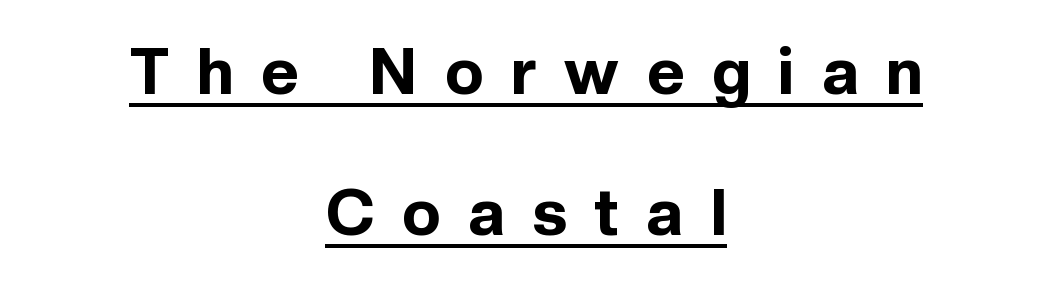
{"serif": "no", "italic": "no", "bold": "yes", "weight": "bold", "width": "normal", "x_height": "medium", "monospaced": "no", "underline": "yes", "align": "center", "line_spacing": "loose", "line_spacing_ratio": 2.2, "letter_spacing": "wide", "letter_spacing_em": 0.44, "glyph_px": 64}
